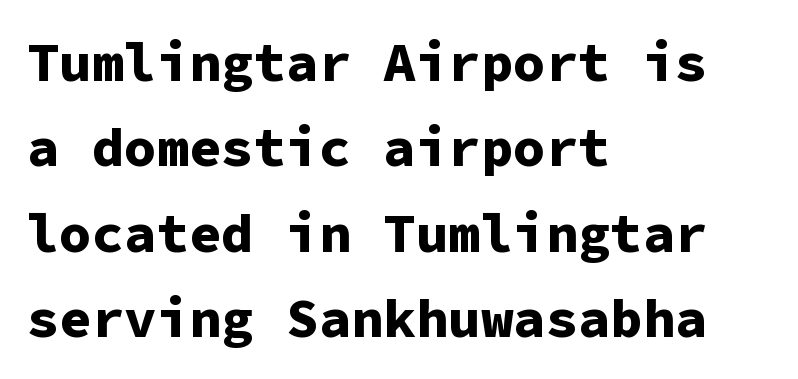
The image shows 54 px bold sans-serif type, upright, monospaced; set left-aligned, normal line spacing (1.58x), normal letter spacing, not underlined; low stroke contrast and a medium x-height.
